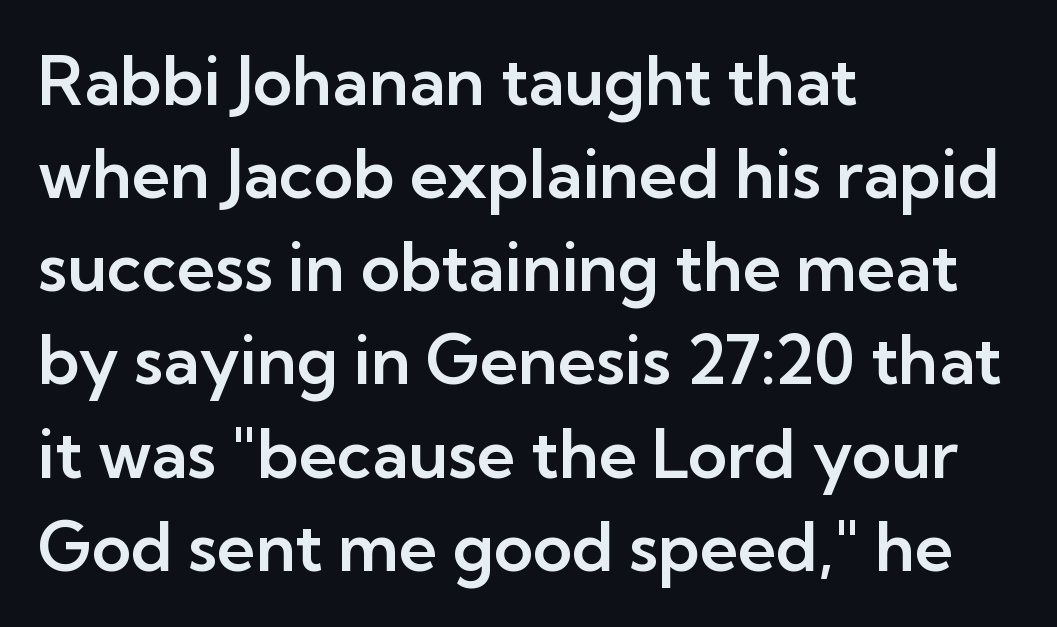
Q: Is the text italic (slanted)? A: No, it is upright.
Q: Is the typeface a serif or a sans-serif typeface? A: Sans-serif.
Q: Is the text underlined? A: No.
Q: How is the paragraph aligned? A: Left-aligned.
Q: Is the spacing between letters normal or unusually wide? A: Normal.
Q: Is the spacing between lines tight, normal or loose? A: Normal.
Q: Width (condensed, normal, or wide)? A: Normal.
Q: Stroke contrast? A: Low.
Q: x-height? A: Medium.
Q: Monospaced? A: No.
